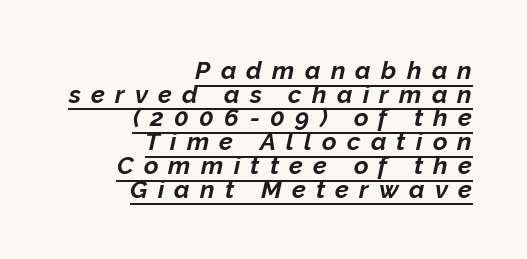
{"italic": "yes", "lean": "right", "slant_degrees": 12, "bold": "yes", "underline": "yes", "align": "right", "line_spacing": "tight", "line_spacing_ratio": 0.95, "letter_spacing": "wide", "letter_spacing_em": 0.41, "glyph_px": 25}
